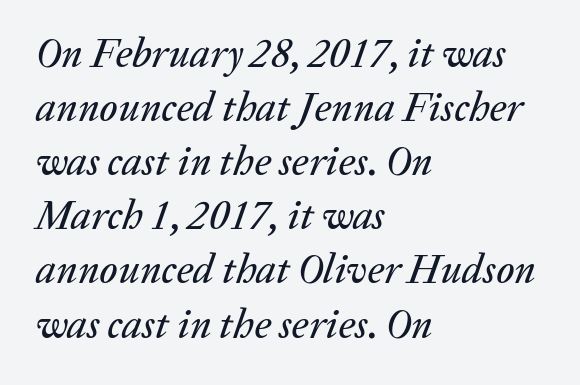
Q: Is the text italic (slanted)? A: Yes, it leans right by about 20 degrees.
Q: Is the text underlined? A: No.
Q: How is the paragraph aligned? A: Left-aligned.
Q: Is the spacing between letters normal or unusually wide? A: Normal.
Q: Is the spacing between lines tight, normal or loose? A: Normal.
Q: Width (condensed, normal, or wide)? A: Normal.
Q: Stroke contrast? A: Low.
Q: x-height? A: Medium.
Q: Monospaced? A: No.
